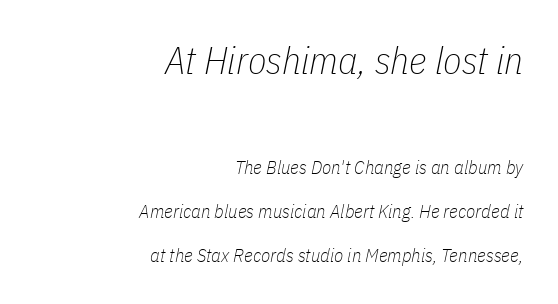
The vertical gap from one line to the next is large. Do the characters align in a grid? No, the font is proportional. Decoration check: the copy has no underline. Every row of glyphs terminates at an identical x-position on the right. Slant detected: the letters are inclined.
